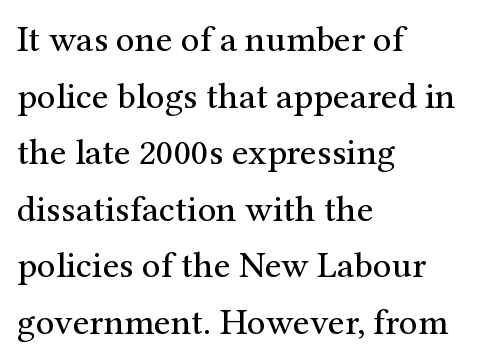
In CSS terms this would be text-align: left. Quick note: underline off. Here the glyphs are tracked normally, forming tight word shapes. A serif font was chosen for this passage.
